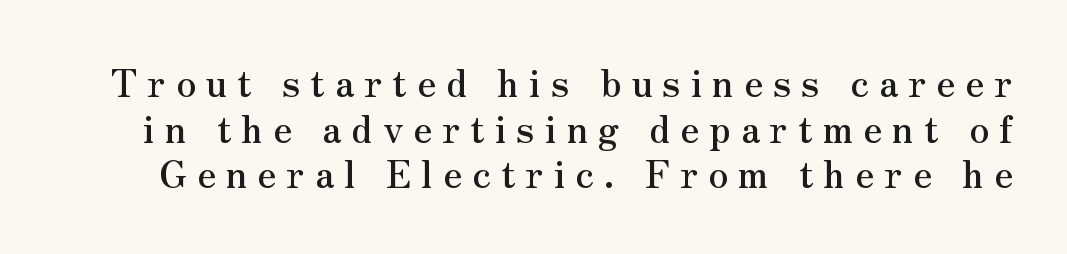
Q: Is the text italic (slanted)? A: No, it is upright.
Q: Is the typeface a serif or a sans-serif typeface? A: Serif.
Q: Is the text underlined? A: No.
Q: Is the spacing between letters normal or unusually wide? A: Unusually wide.
Q: Width (condensed, normal, or wide)? A: Normal.
Q: Stroke contrast? A: Medium.
Q: x-height? A: Small.
Q: Monospaced? A: No.
